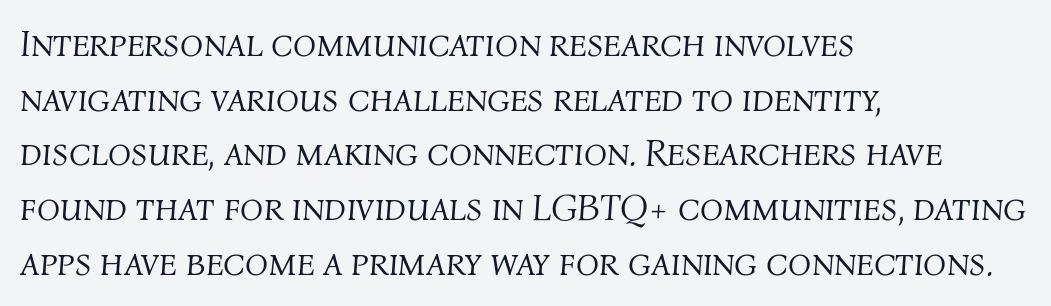
The image shows 38 px light type, italic (leaning right); set left-aligned, normal line spacing (1.44x), normal letter spacing, not underlined; medium stroke contrast and a medium x-height.
